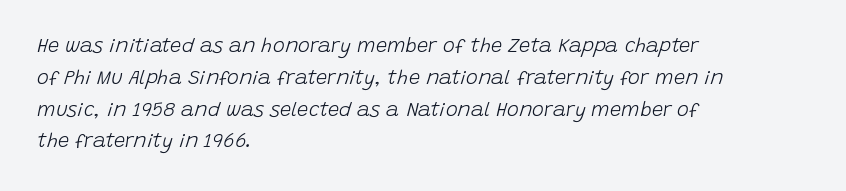
{"italic": "yes", "lean": "right", "slant_degrees": 15, "bold": "no", "underline": "no", "align": "left", "line_spacing": "normal", "line_spacing_ratio": 1.59, "letter_spacing": "normal", "letter_spacing_em": 0.0, "glyph_px": 20}
